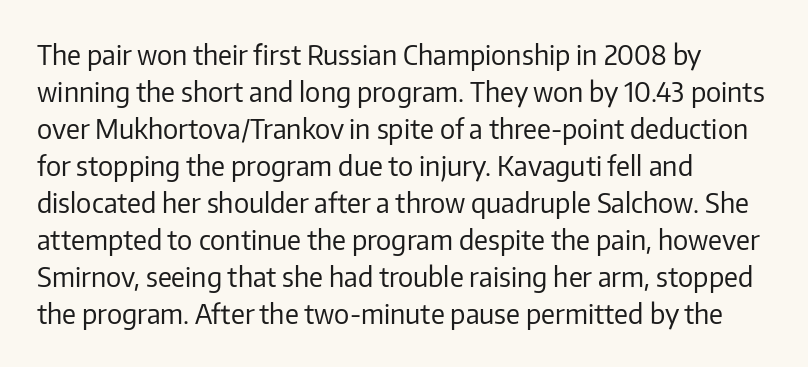
Reading down the block, your eye returns to a fixed left position each line. Tall strokes in this sample are plumb rather than angled. The rendering uses a moderate line-height, typical for paragraphs. This is not heavy type; no bold has been used. Any mark beneath the type? The region is blank. Each word holds together tightly as a unit, with standard inter-letter gaps.
